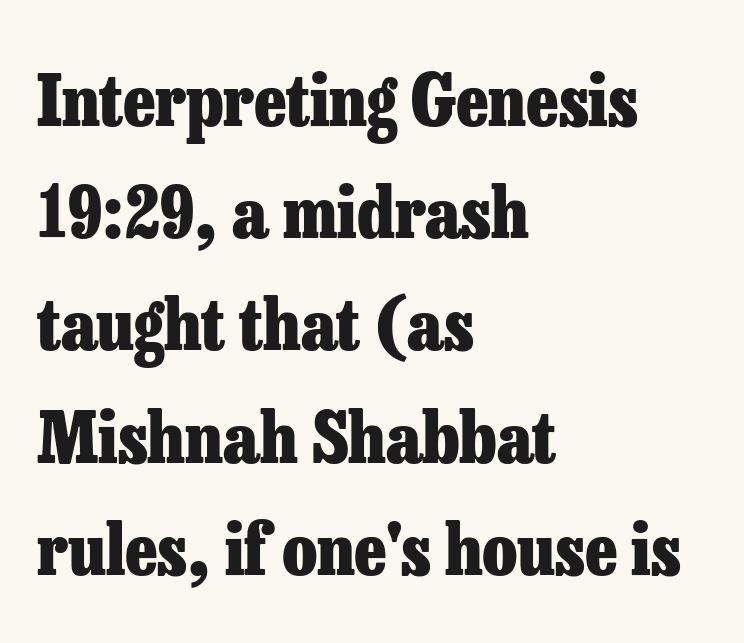
The image shows 71 px heavy serif type, upright; set left-aligned, normal line spacing (1.58x), normal letter spacing, not underlined; low stroke contrast and a medium x-height.
